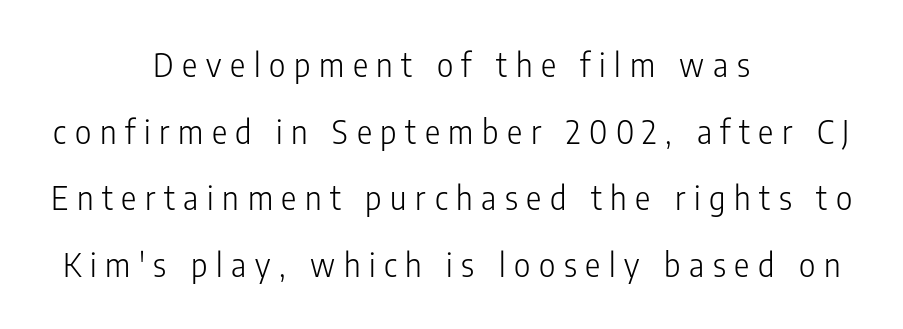
Quick note: interline space is abundant. It's the straight-up-and-down kind of type. This sample uses a sans-serif face. Reading down the block, each line starts at a different indent, mirrored at its end. The passage shown is typed in a proportional face where columns would drift.
